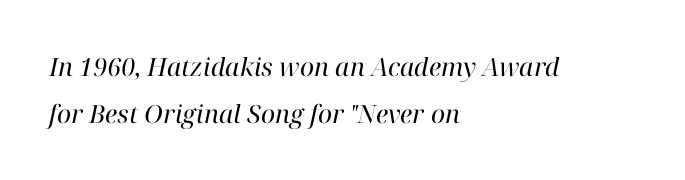
Q: Is the text bold? A: No.
Q: Is the text italic (slanted)? A: Yes, it leans right by about 12 degrees.
Q: Is the text underlined? A: No.
Q: How is the paragraph aligned? A: Left-aligned.
Q: Is the spacing between letters normal or unusually wide? A: Normal.
